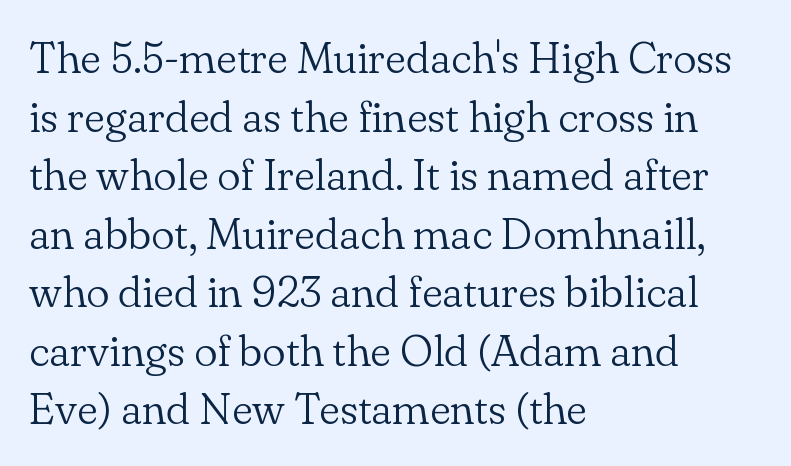
The image shows 44 px light serif type, upright; set left-aligned, normal line spacing (1.33x), normal letter spacing, not underlined; low stroke contrast and a small x-height.
